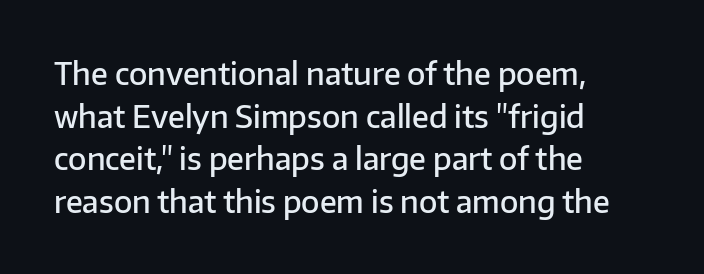
{"serif": "no", "italic": "no", "bold": "semi", "weight": "semibold", "width": "normal", "stroke_contrast": "low", "x_height": "medium", "monospaced": "no", "underline": "no", "align": "left", "line_spacing": "normal", "line_spacing_ratio": 1.42, "letter_spacing": "normal", "letter_spacing_em": 0.0, "glyph_px": 30}
